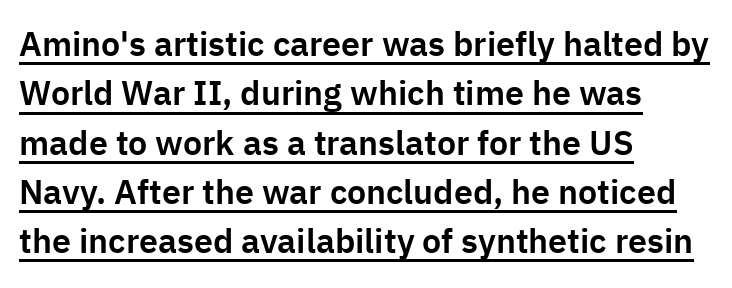
The letters stand upright; this is a roman face. The rendered words wear a rule along their underside. This block has exactly the height ordinary leading produces. Here the designer chose a conventional face with non-uniform glyph widths. In CSS terms this would be text-align: left. Nothing unusual about the tracking: characters are spaced as the font intends.
